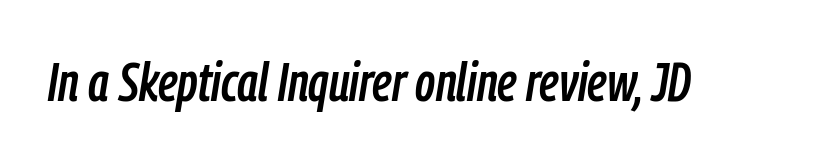
The image shows 54 px condensed type, italic (leaning right); set normal letter spacing, not underlined; low stroke contrast and a medium x-height.
